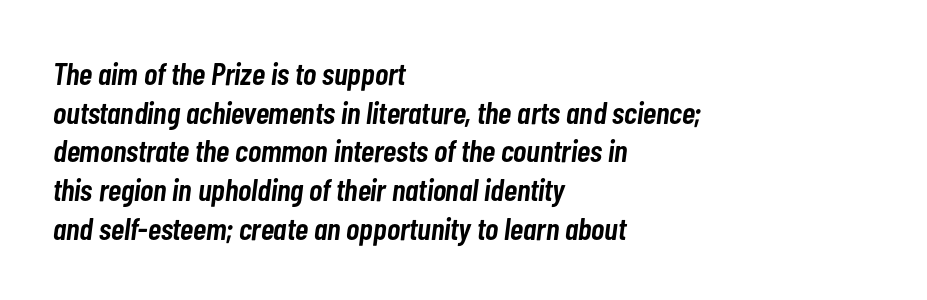
The image shows 32 px semibold, condensed type, italic (leaning right); set left-aligned, line spacing 1.21x, normal letter spacing, not underlined; low stroke contrast and a medium x-height.
